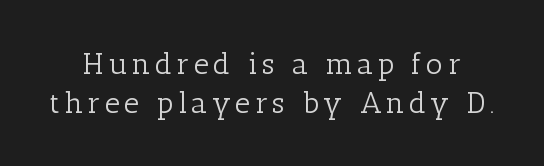
Q: Is the text bold? A: No.
Q: Is the text italic (slanted)? A: No, it is upright.
Q: Is the typeface a serif or a sans-serif typeface? A: Serif.
Q: Is the text underlined? A: No.
Q: Is the spacing between lines tight, normal or loose? A: Normal.
Q: Width (condensed, normal, or wide)? A: Normal.
Q: Stroke contrast? A: Low.
Q: x-height? A: Medium.
Q: Monospaced? A: No.
